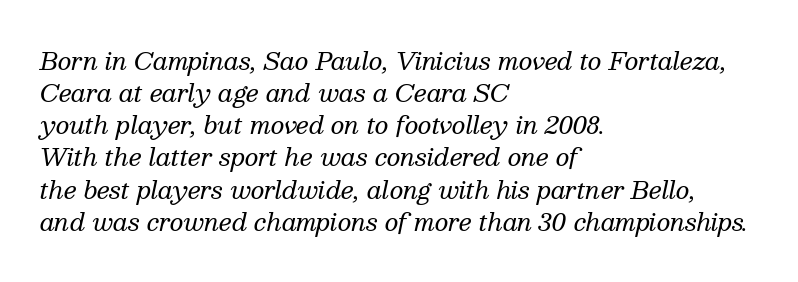
The whole block is typeset with a tilt. Alignment: flush left. The font is comparable to plain body text, perhaps lighter. The baseline area is clear. The letters sit at their default tracking, neither squeezed nor spread.
